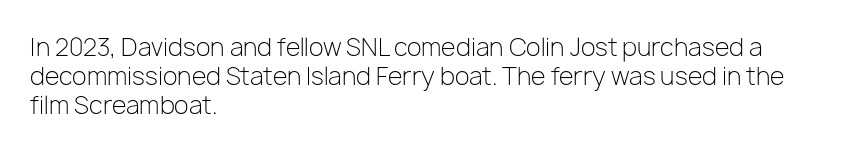
{"italic": "no", "bold": "no", "underline": "no", "align": "left", "line_spacing_ratio": 1.21, "letter_spacing": "normal", "letter_spacing_em": 0.0, "glyph_px": 24}
